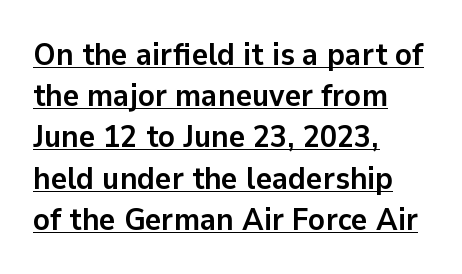
{"serif": "no", "italic": "no", "bold": "yes", "weight": "semibold", "width": "normal", "stroke_contrast": "low", "x_height": "medium", "monospaced": "no", "underline": "yes", "align": "left", "line_spacing": "normal", "line_spacing_ratio": 1.33, "letter_spacing": "normal", "letter_spacing_em": 0.0, "glyph_px": 31}
